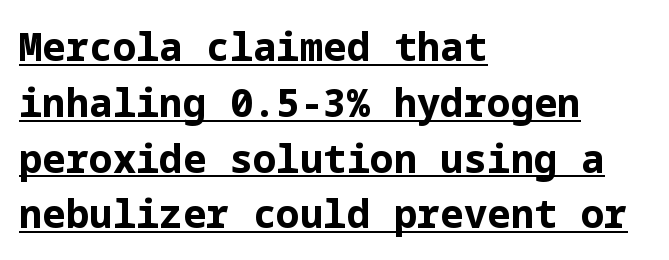
{"serif": "no", "italic": "no", "bold": "yes", "weight": "bold", "width": "normal", "stroke_contrast": "low", "x_height": "medium", "underline": "yes", "align": "left", "line_spacing": "normal", "line_spacing_ratio": 1.43, "letter_spacing": "normal", "letter_spacing_em": 0.0, "glyph_px": 39}
